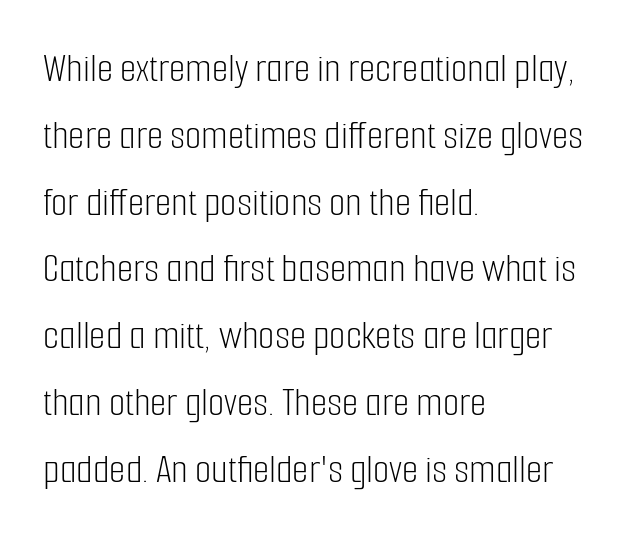
{"serif": "no", "italic": "no", "bold": "no", "weight": "light", "width": "condensed", "stroke_contrast": "low", "x_height": "medium", "monospaced": "no", "underline": "no", "align": "left", "line_spacing": "normal", "line_spacing_ratio": 1.59, "letter_spacing": "normal", "letter_spacing_em": 0.0, "glyph_px": 42}
